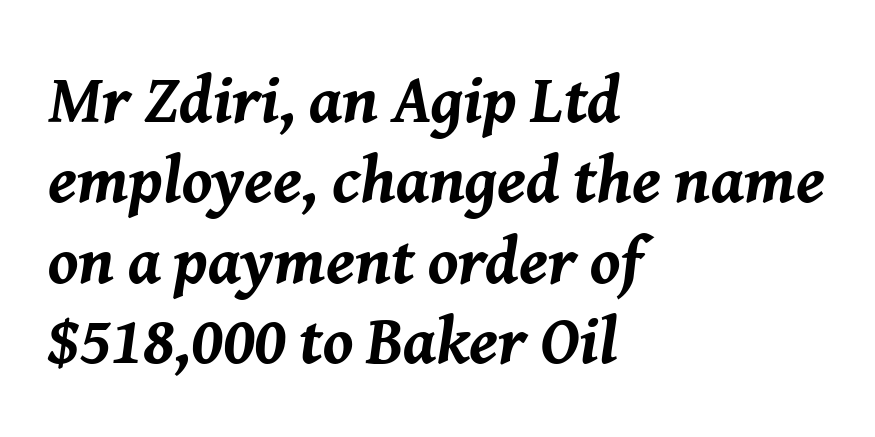
The area under the type is left untouched. Layout note: lines flush left. Standard letterfit; no display-style spreading of the glyphs. You'd pick this weight for a headline — it's a proper bold.
